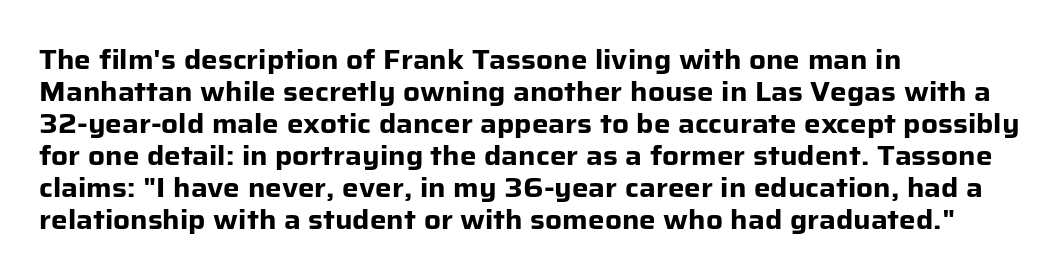
Alignment: flush left. A clean baseline with only descenders dipping below it. Vertical strokes here are truly vertical. Every letter is thick-stroked: bold, no question. A typesetter would call this zero additional tracking.
